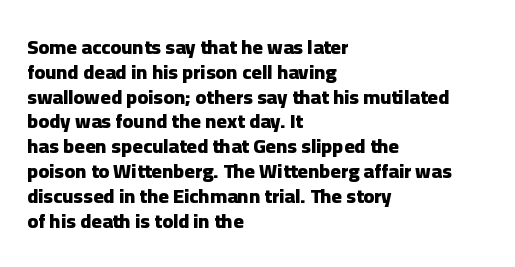
The image shows 20 px bold type, upright; set left-aligned, line spacing 1.24x, normal letter spacing, not underlined.
